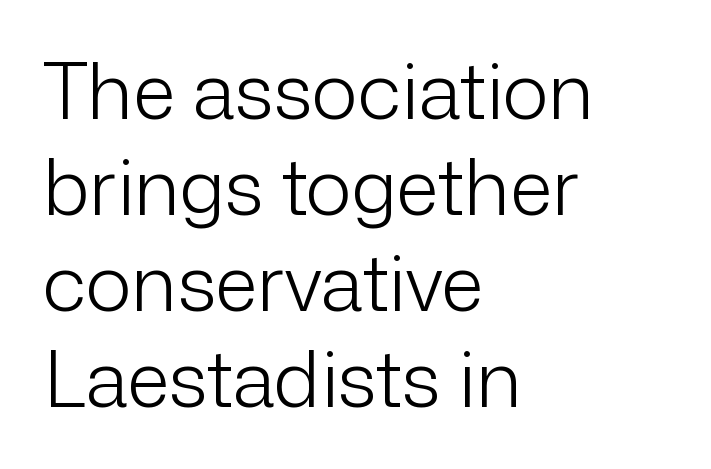
No chunkiness to these letters — they're not bold. Notice how the passage keeps a crisp vertical edge on the left only. This is roman type, the default non-slanted kind. Each row of text sits above clean, open space. The letters carry no serifs — their stems end cleanly without finishing strokes. The gaps between neighbouring characters are ordinary and unremarkable.
